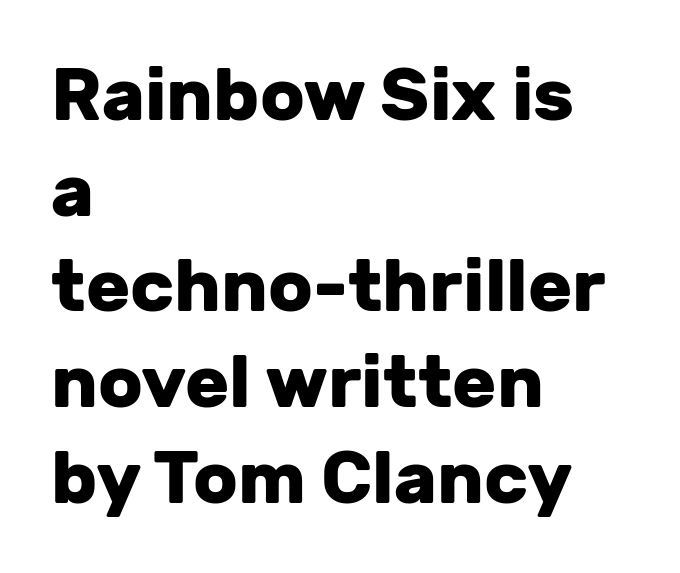
In CSS terms this would be text-align: left. You'd pick this weight for a headline — it's a proper bold. Characters remain perfectly vertical along every line. Underlining? Definitely not there. A typesetter would label this face a sans.
